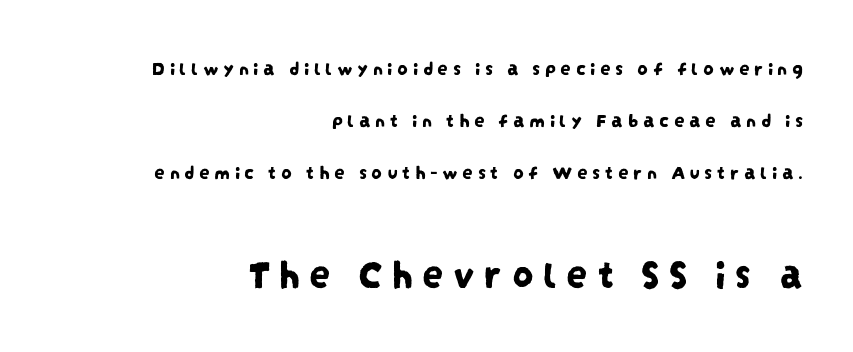
Q: Is the typeface a serif or a sans-serif typeface? A: Sans-serif.
Q: Is the text underlined? A: No.
Q: How is the paragraph aligned? A: Right-aligned.
Q: Is the spacing between letters normal or unusually wide? A: Unusually wide.
Q: Is the spacing between lines tight, normal or loose? A: Loose.
Q: Which block of text is set in a larger size, the first (top) or the second (bottom)? A: The second (bottom) one.
Q: Width (condensed, normal, or wide)? A: Condensed.
Q: Stroke contrast? A: Low.
Q: x-height? A: Large.
Q: Monospaced? A: No.
